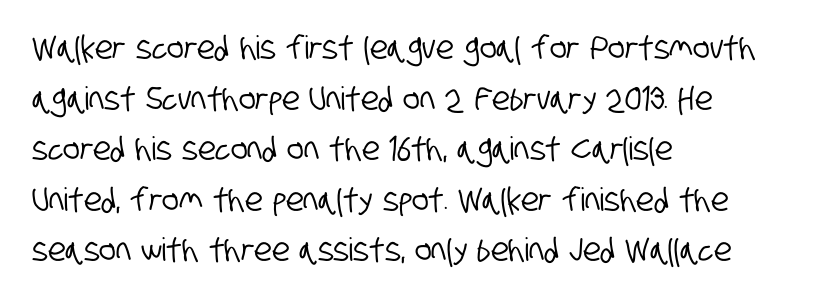
The image shows 32 px condensed sans-serif type; set left-aligned, normal line spacing (1.58x), normal letter spacing, not underlined; low stroke contrast and a large x-height.
